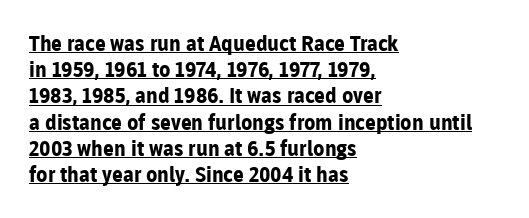
The image shows 21 px bold type, upright; set left-aligned, normal line spacing (1.25x), normal letter spacing, underlined.
